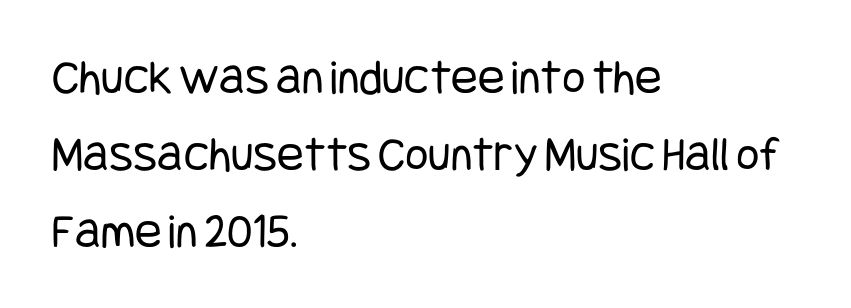
Q: Is the text bold? A: No.
Q: Is the text italic (slanted)? A: No, it is upright.
Q: Is the typeface a serif or a sans-serif typeface? A: Sans-serif.
Q: Is the text underlined? A: No.
Q: How is the paragraph aligned? A: Left-aligned.
Q: Is the spacing between letters normal or unusually wide? A: Normal.
Q: Is the spacing between lines tight, normal or loose? A: Normal.
Q: Width (condensed, normal, or wide)? A: Condensed.
Q: Stroke contrast? A: Low.
Q: x-height? A: Large.
